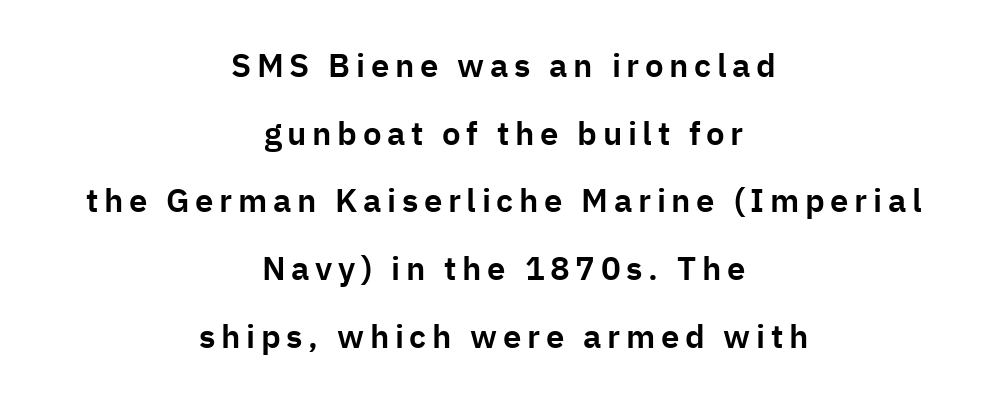
Q: Is the text italic (slanted)? A: No, it is upright.
Q: Is the typeface a serif or a sans-serif typeface? A: Sans-serif.
Q: Is the text underlined? A: No.
Q: How is the paragraph aligned? A: Centered.
Q: Is the spacing between lines tight, normal or loose? A: Loose.
Q: Width (condensed, normal, or wide)? A: Normal.
Q: Stroke contrast? A: Low.
Q: x-height? A: Medium.
Q: Monospaced? A: No.
